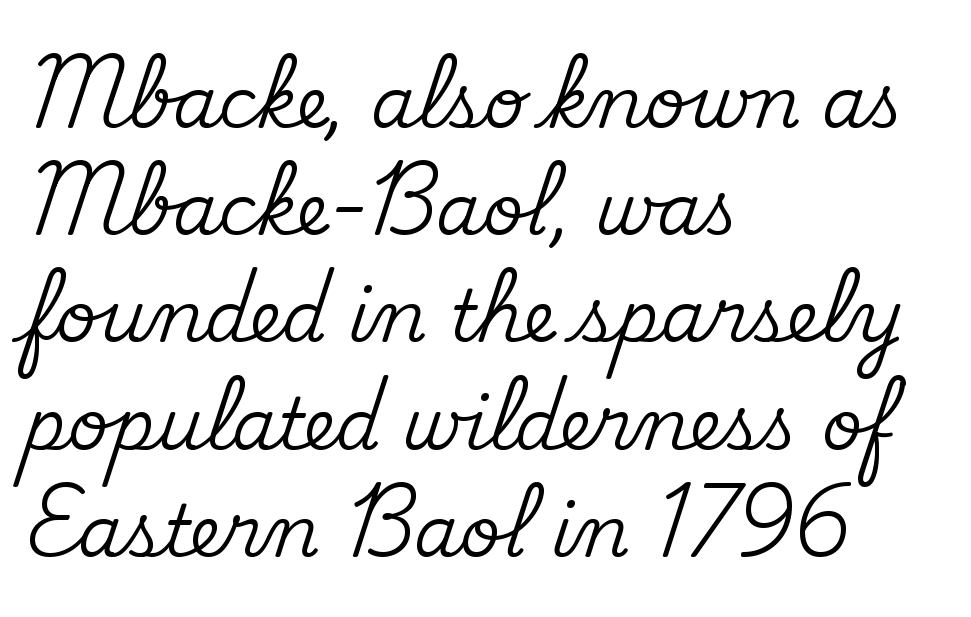
Q: Is the text italic (slanted)? A: Yes.
Q: Is the text underlined? A: No.
Q: How is the paragraph aligned? A: Left-aligned.
Q: Is the spacing between letters normal or unusually wide? A: Normal.
Q: Is the spacing between lines tight, normal or loose? A: Normal.
Q: Width (condensed, normal, or wide)? A: Normal.
Q: Stroke contrast? A: Medium.
Q: x-height? A: Small.
Q: Monospaced? A: No.
